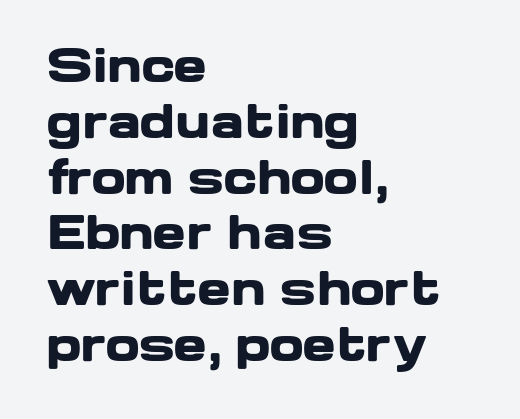
Q: Is the text bold? A: Yes.
Q: Is the text italic (slanted)? A: No, it is upright.
Q: Is the typeface a serif or a sans-serif typeface? A: Sans-serif.
Q: Is the text underlined? A: No.
Q: How is the paragraph aligned? A: Left-aligned.
Q: Is the spacing between letters normal or unusually wide? A: Normal.
Q: Width (condensed, normal, or wide)? A: Wide.
Q: Stroke contrast? A: Low.
Q: x-height? A: Medium.
Q: Monospaced? A: No.
